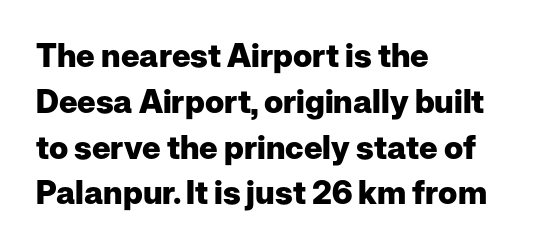
The horizontal fit of the characters is conventional and even. The passage shown is not underscored anywhere. Notice how the stems are strictly vertical — no italics here. Are there feet on the stems? There aren't — it's a sans. Heavy, bold letterforms.
